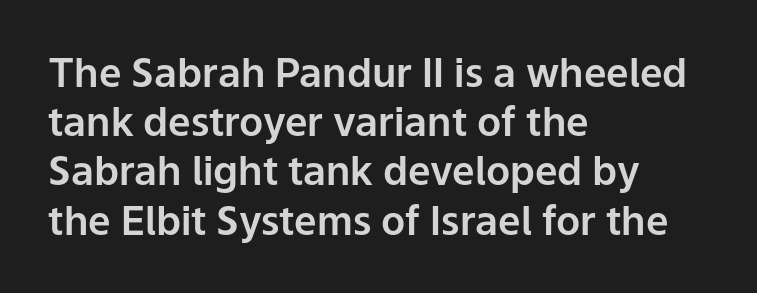
{"serif": "no", "italic": "no", "width": "normal", "stroke_contrast": "low", "x_height": "medium", "monospaced": "no", "underline": "no", "align": "left", "line_spacing_ratio": 1.23, "letter_spacing": "normal", "letter_spacing_em": 0.0, "glyph_px": 40}
